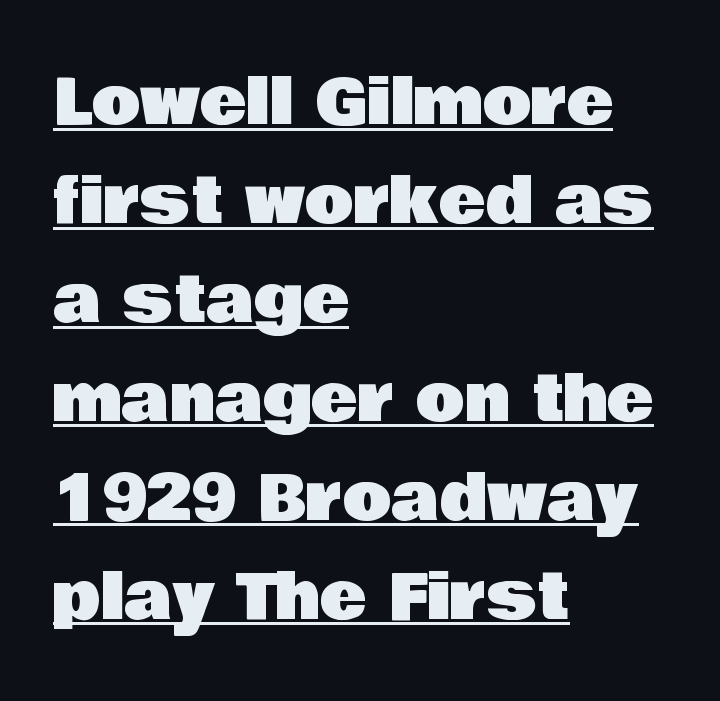
You can tell it's not italic because the verticals are truly vertical. Observe the absence of serifs on each vertical stroke in this sample. Do the characters align in a grid? No, the font is proportional. Compared with a centered layout, this one pins lines to the left instead.
